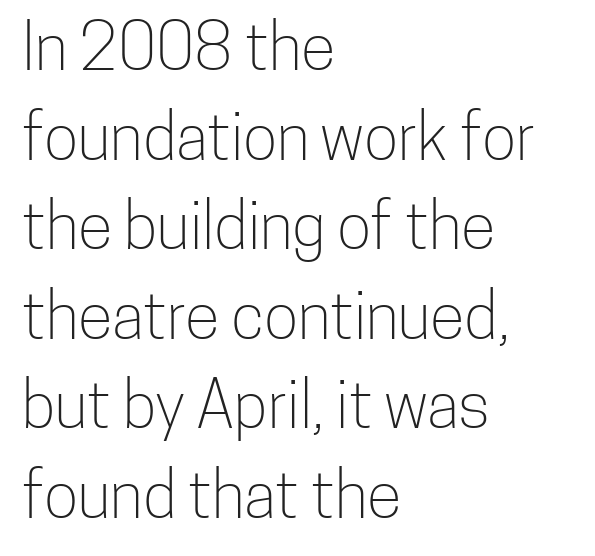
No extra ink here — the face is not bold. No word sits above an underline. The rendering shows plain stroke endings on the letterforms — a sans-serif design. Proportional: the letters do not fall into vertical columns. Inter-character spacing is left at the font's built-in metrics. Notice how the passage keeps a crisp vertical edge on the left only.
